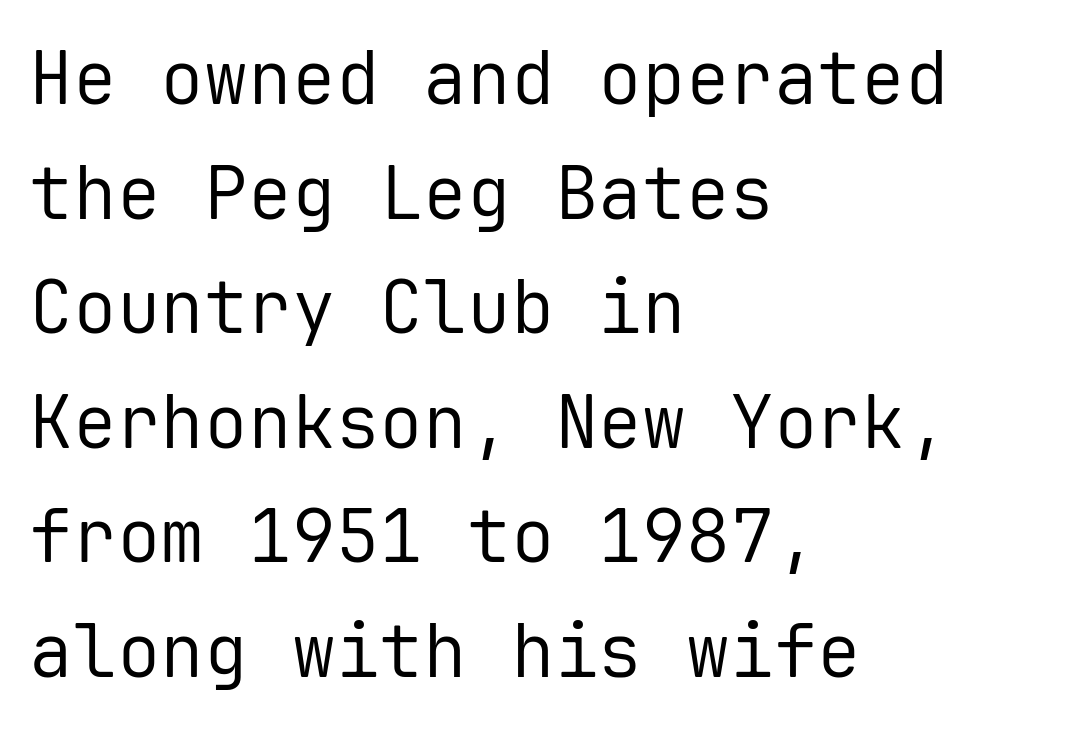
{"serif": "no", "italic": "no", "bold": "no", "weight": "regular", "width": "normal", "stroke_contrast": "low", "x_height": "medium", "monospaced": "yes", "underline": "no", "align": "left", "line_spacing": "normal", "line_spacing_ratio": 1.57, "letter_spacing": "normal", "letter_spacing_em": 0.0, "glyph_px": 73}
